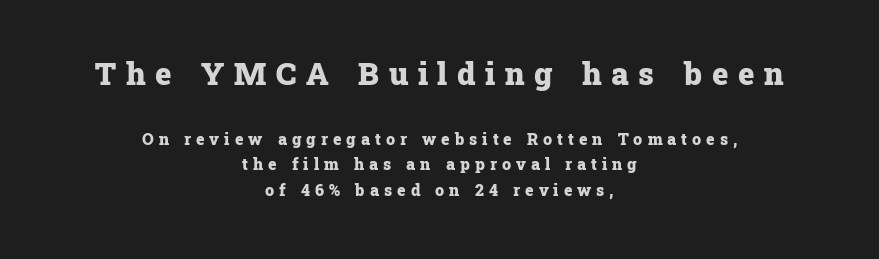
The letters advance in unequal steps, a hallmark of proportional type. Nobody drew a line under any word here. Glyph-to-glyph distance is far greater than everyday printed text. Size hierarchy here favors the leading block over the trailing one. This rendering uses center alignment, leaving both contours irregular but symmetric.
